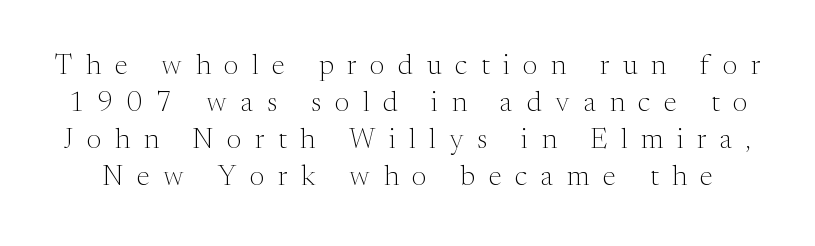
Notice how descenders clear the ascenders below comfortably — that's standard leading. You can tell from the footed stems that serif type was used. A typesetter would mark this as roman, not italic. Unmarked baselines from the first word to the last. Compared with typical body copy, the letter spacing here is much looser.
